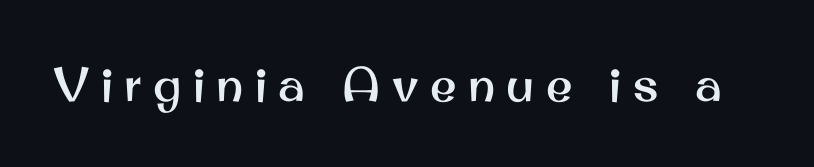
Q: Is the text italic (slanted)? A: No, it is upright.
Q: Is the typeface a serif or a sans-serif typeface? A: Sans-serif.
Q: Is the text underlined? A: No.
Q: Is the spacing between letters normal or unusually wide? A: Unusually wide.
Q: Width (condensed, normal, or wide)? A: Normal.
Q: Stroke contrast? A: Medium.
Q: x-height? A: Small.
Q: Monospaced? A: No.
